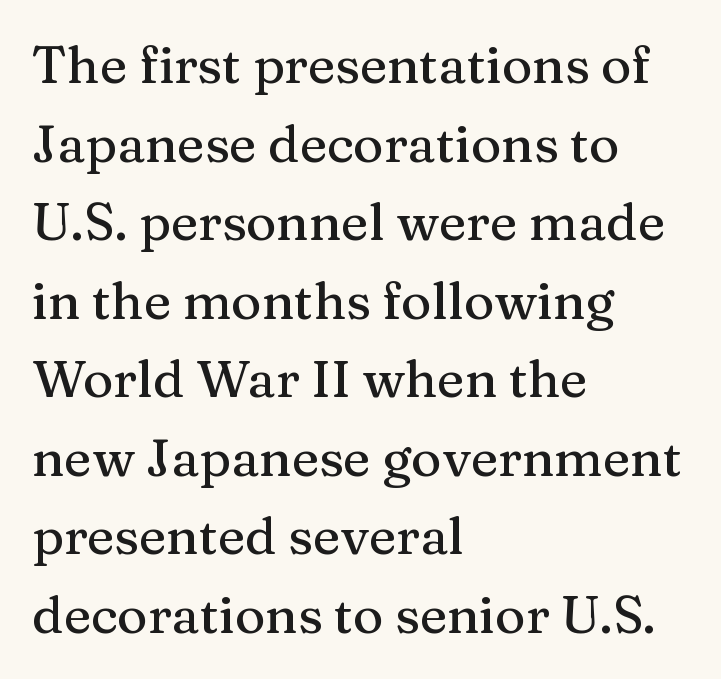
{"serif": "yes", "italic": "no", "width": "normal", "stroke_contrast": "medium", "x_height": "medium", "monospaced": "no", "underline": "no", "align": "left", "line_spacing": "normal", "line_spacing_ratio": 1.51, "letter_spacing": "normal", "letter_spacing_em": 0.0, "glyph_px": 52}
